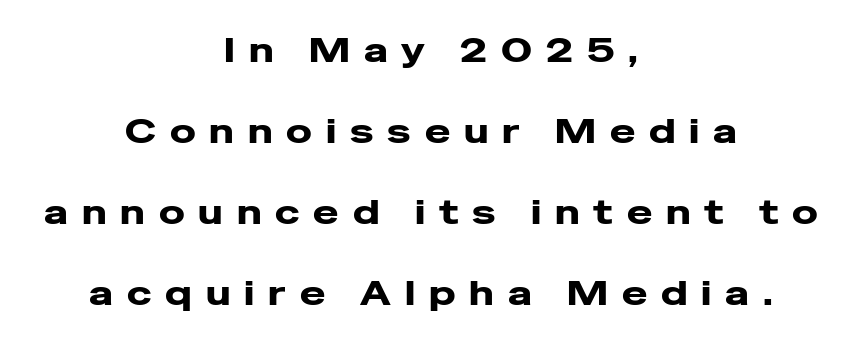
Q: Is the text italic (slanted)? A: No, it is upright.
Q: Is the typeface a serif or a sans-serif typeface? A: Sans-serif.
Q: Is the text underlined? A: No.
Q: How is the paragraph aligned? A: Centered.
Q: Is the spacing between letters normal or unusually wide? A: Unusually wide.
Q: Is the spacing between lines tight, normal or loose? A: Loose.
Q: Width (condensed, normal, or wide)? A: Wide.
Q: Stroke contrast? A: Low.
Q: x-height? A: Medium.
Q: Monospaced? A: No.
